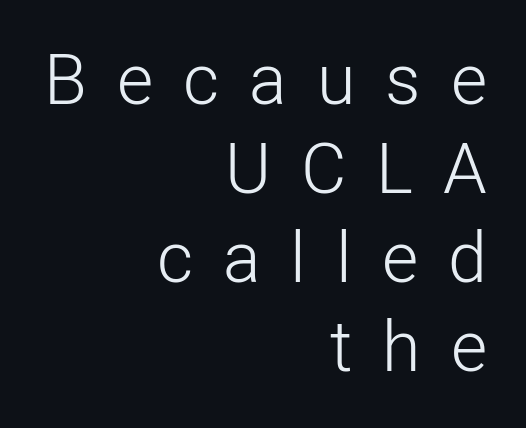
{"serif": "no", "italic": "no", "bold": "no", "weight": "light", "width": "normal", "stroke_contrast": "low", "x_height": "medium", "monospaced": "no", "underline": "no", "align": "right", "line_spacing": "normal", "line_spacing_ratio": 1.27, "letter_spacing": "wide", "letter_spacing_em": 0.43, "glyph_px": 70}
